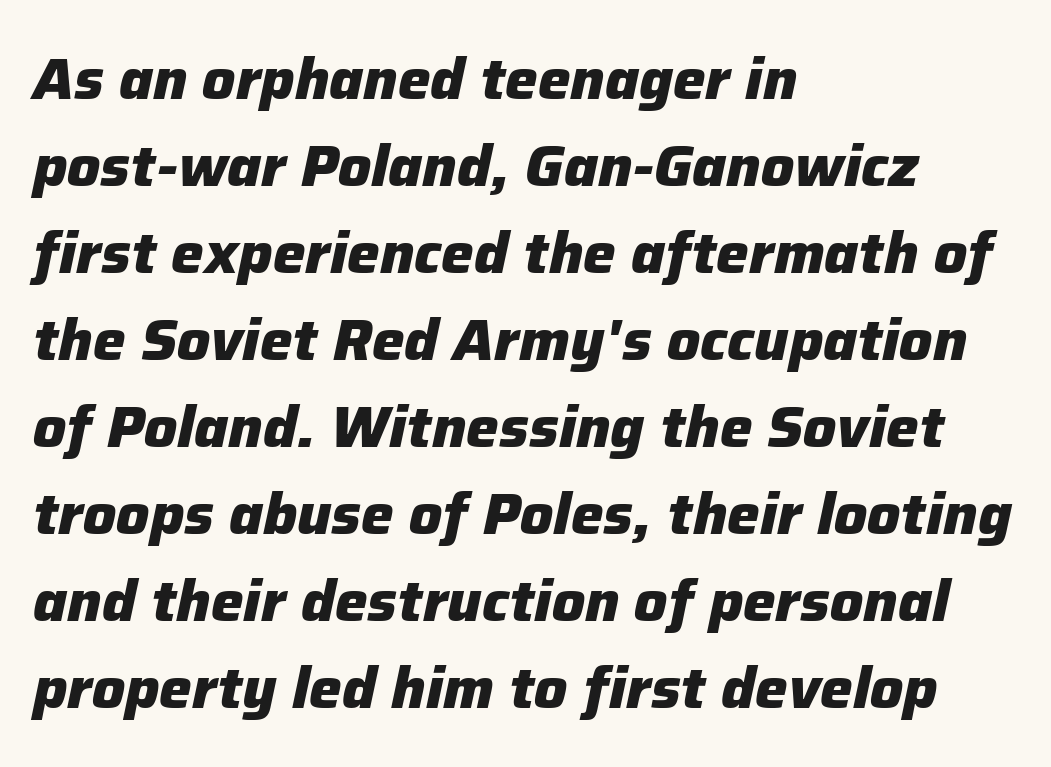
The foot of each line stays bare and open. You could call the tracking neutral — neither tight nor loose. A typesetter would call this leading conventional body-copy spacing. You could not count columns in this text — the font is proportionally spaced.
